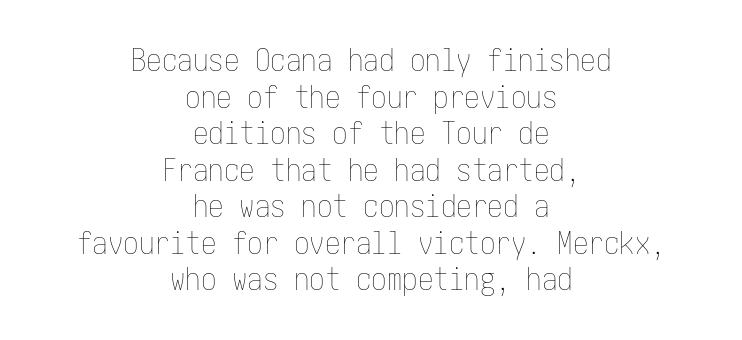
The image shows 31 px thin, condensed type, upright; set centered, line spacing 1.18x, normal letter spacing, not underlined; low stroke contrast and a medium x-height.
